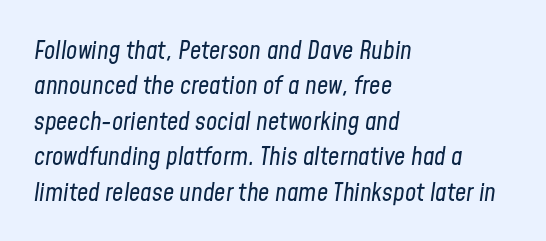
What stands out about the letter spacing? Nothing — it is the standard amount. Anything drawn beneath the words? Only blank space. Horizontal alignment here is leftward, the default for most running prose. Successive baselines arrive at the customary interval. The letters are slanted; this is an italic face. Stems and bowls with no extra thickness — not bold.
